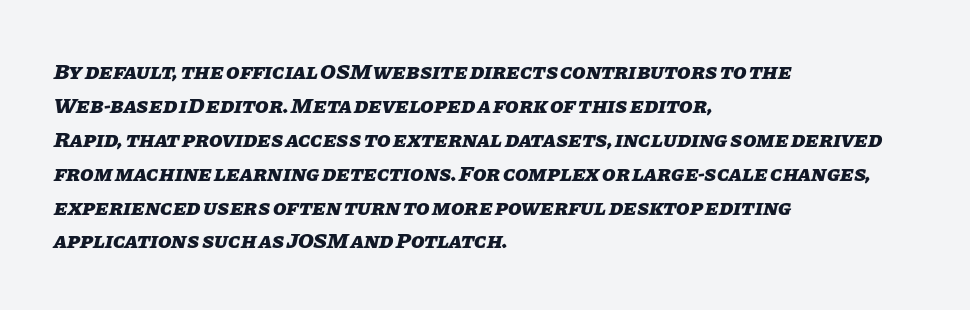
The rendering applies a slant to the glyphs. Between one letter and the next there's only the usual sliver of space. The compositor pushed each line to the left boundary. Notice how thick the strokes are: this is what a full bold looks like. Does the leading feel generous? No, just average. Honestly, there is no underline to notice here at all.
